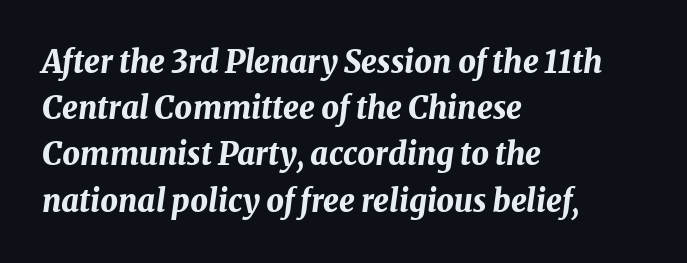
{"italic": "yes", "lean": "right", "slant_degrees": 8, "bold": "yes", "weight": "bold", "width": "normal", "stroke_contrast": "medium", "x_height": "medium", "monospaced": "no", "underline": "no", "align": "left", "line_spacing": "normal", "line_spacing_ratio": 1.49, "letter_spacing": "normal", "letter_spacing_em": 0.0, "glyph_px": 31}
